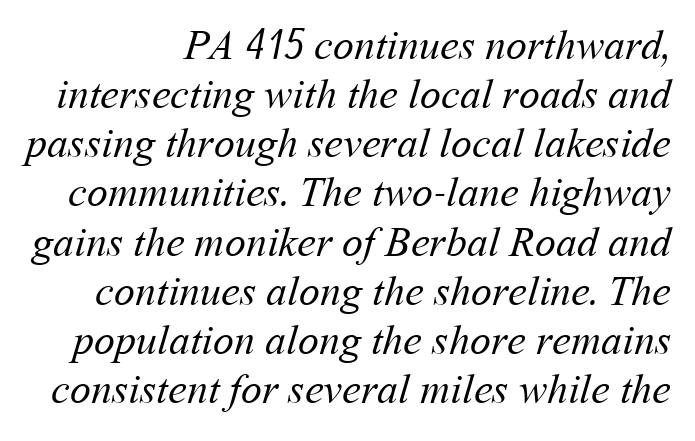
{"bold": "no", "weight": "regular", "width": "normal", "stroke_contrast": "medium", "x_height": "medium", "monospaced": "no", "underline": "no", "line_spacing_ratio": 1.17, "letter_spacing": "normal", "letter_spacing_em": 0.0, "glyph_px": 42}
